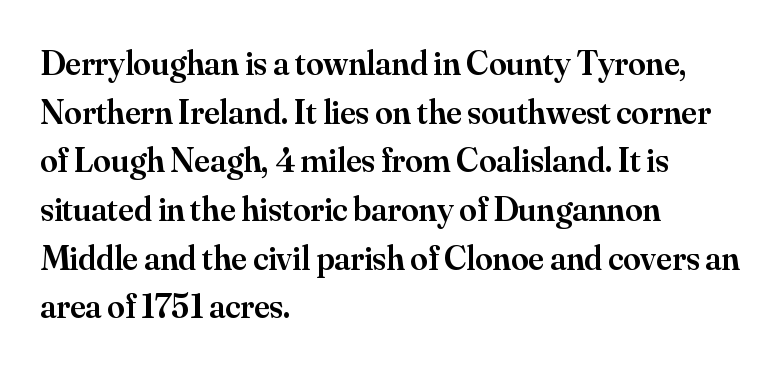
The image shows 35 px semibold serif type, upright; set left-aligned, normal line spacing (1.39x), normal letter spacing, not underlined; medium stroke contrast and a small x-height.
